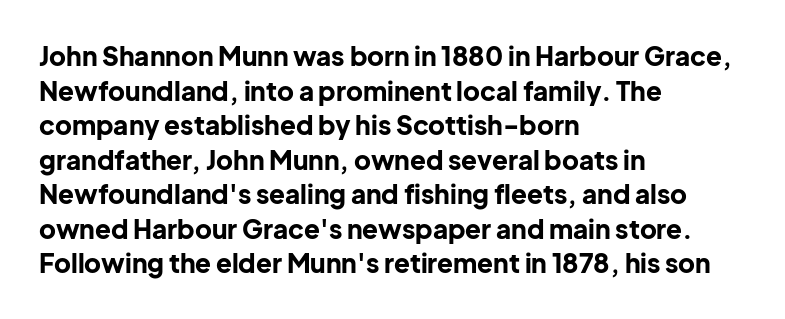
The image shows 26 px bold type, upright; set left-aligned, normal line spacing (1.33x), normal letter spacing, not underlined.
